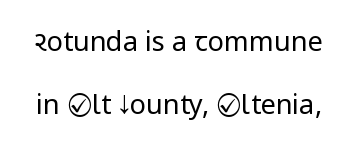
{"italic": "no", "bold": "no", "underline": "no", "line_spacing": "loose", "line_spacing_ratio": 2.34, "letter_spacing": "normal", "letter_spacing_em": 0.0, "glyph_px": 27}
